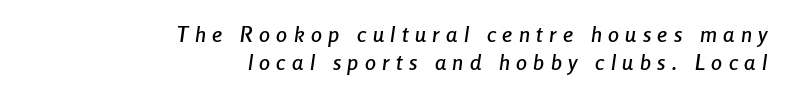
The passage shown has open, widely tracked lettering throughout. Line ends are locked; line starts wander. The passage shown is not underscored anywhere. Regarding leading, the lines here are spaced in the standard way.
